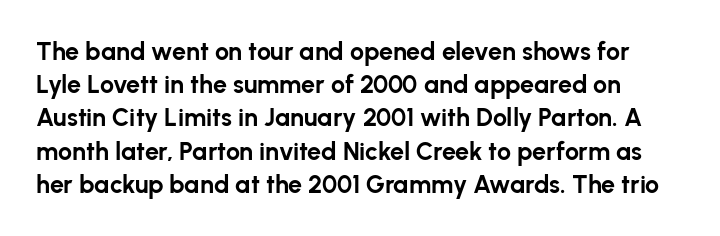
Interline gaps are of average width in this sample. Does the lettering tilt? It doesn't — this is upright. Students, note that the glyphs here touch the page at normal intervals. No word sits above an underline.
